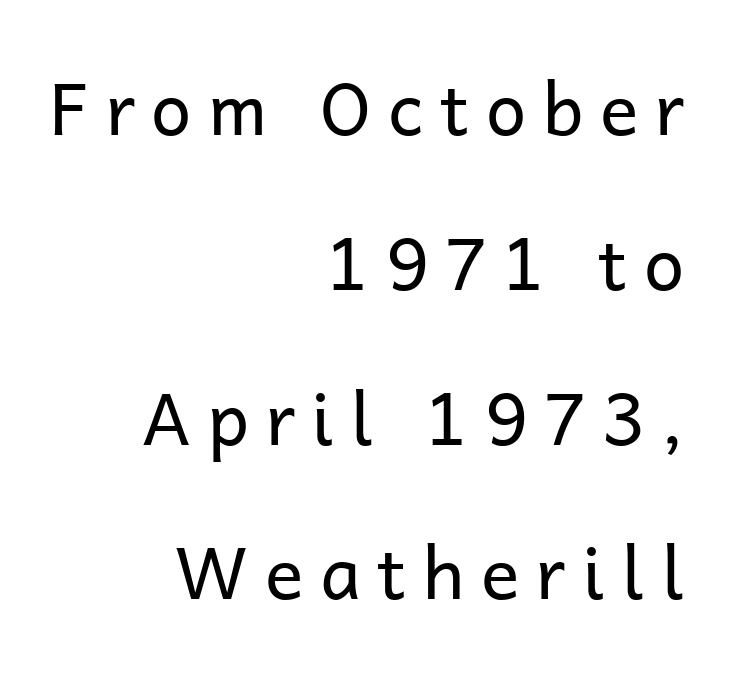
Q: Is the text bold? A: No.
Q: Is the text italic (slanted)? A: No, it is upright.
Q: Is the typeface a serif or a sans-serif typeface? A: Sans-serif.
Q: Is the text underlined? A: No.
Q: How is the paragraph aligned? A: Right-aligned.
Q: Is the spacing between letters normal or unusually wide? A: Unusually wide.
Q: Is the spacing between lines tight, normal or loose? A: Loose.
Q: Width (condensed, normal, or wide)? A: Normal.
Q: Stroke contrast? A: Low.
Q: x-height? A: Medium.
Q: Monospaced? A: No.
